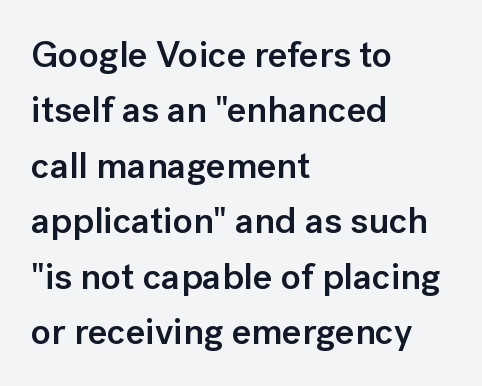
The image shows 37 px semibold sans-serif type, upright; set left-aligned, normal line spacing (1.5x), normal letter spacing, not underlined; low stroke contrast and a medium x-height.
